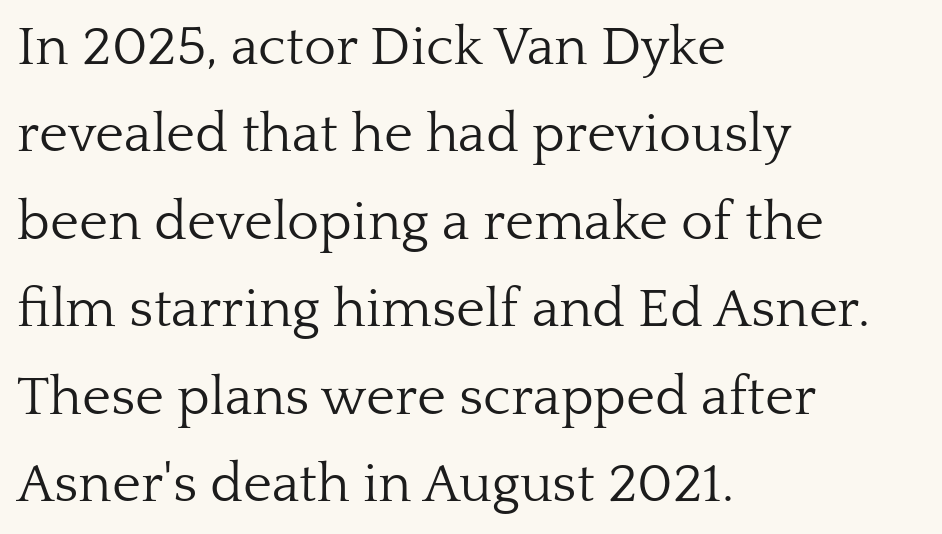
Q: Is the text bold? A: No.
Q: Is the text italic (slanted)? A: No, it is upright.
Q: Is the typeface a serif or a sans-serif typeface? A: Serif.
Q: Is the text underlined? A: No.
Q: How is the paragraph aligned? A: Left-aligned.
Q: Is the spacing between letters normal or unusually wide? A: Normal.
Q: Is the spacing between lines tight, normal or loose? A: Normal.
Q: Width (condensed, normal, or wide)? A: Normal.
Q: Stroke contrast? A: Low.
Q: x-height? A: Medium.
Q: Monospaced? A: No.
